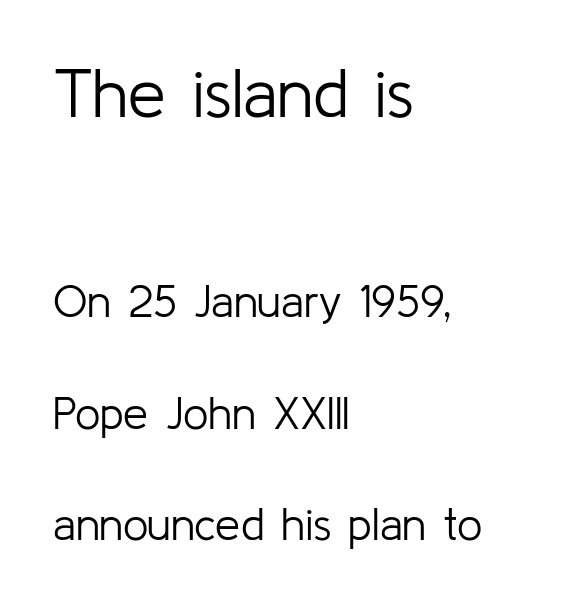
{"serif": "no", "italic": "no", "bold": "no", "weight": "light", "width": "normal", "stroke_contrast": "low", "x_height": "medium", "monospaced": "no", "underline": "no", "align": "left", "line_spacing": "loose", "line_spacing_ratio": 2.47, "letter_spacing": "normal", "letter_spacing_em": 0.0, "larger_block": "first", "size_ratio": 1.51, "glyph_px": 68}
